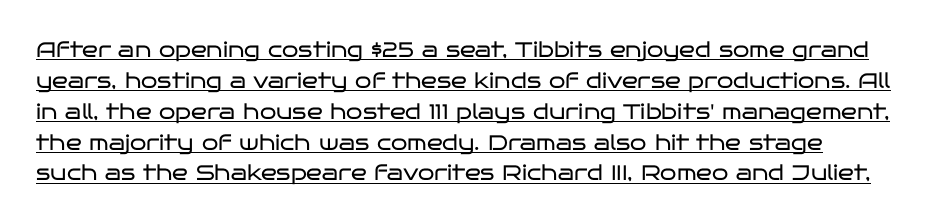
{"italic": "no", "bold": "no", "underline": "yes", "align": "left", "line_spacing": "normal", "line_spacing_ratio": 1.47, "letter_spacing": "normal", "letter_spacing_em": 0.0, "glyph_px": 21}
